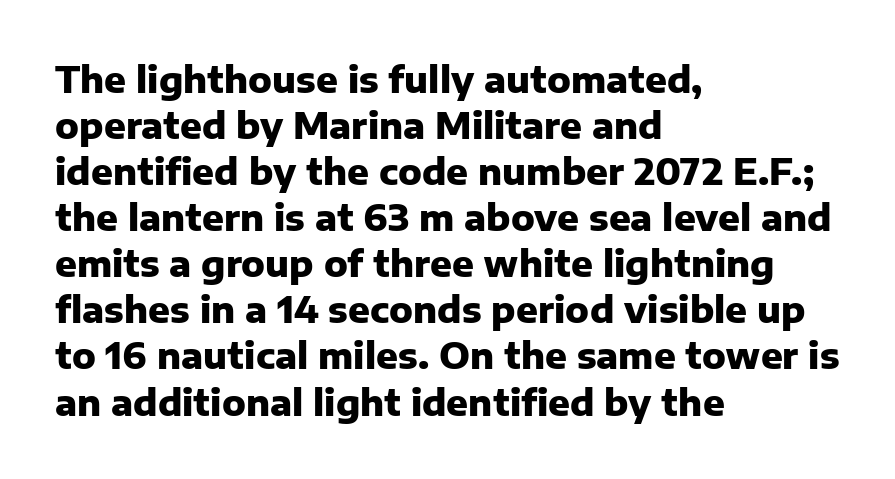
{"serif": "no", "italic": "no", "bold": "yes", "weight": "heavy", "width": "normal", "stroke_contrast": "low", "x_height": "medium", "monospaced": "no", "underline": "no", "align": "left", "line_spacing": "normal", "line_spacing_ratio": 1.28, "letter_spacing": "normal", "letter_spacing_em": 0.0, "glyph_px": 36}
